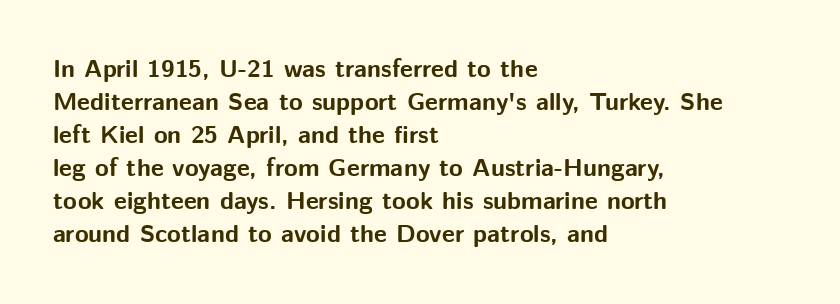
Q: Is the text bold? A: Yes.
Q: Is the text italic (slanted)? A: No, it is upright.
Q: Is the text underlined? A: No.
Q: How is the paragraph aligned? A: Left-aligned.
Q: Is the spacing between letters normal or unusually wide? A: Normal.
Q: Is the spacing between lines tight, normal or loose? A: Normal.
